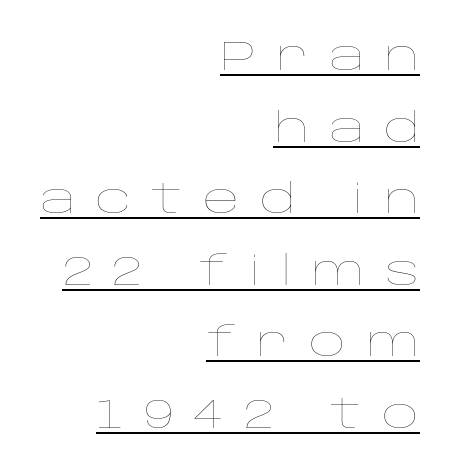
A light-to-regular cut is what we see here. Visually the block forms a straight wall on the right and a jagged coastline on the left. Underline: present. This sample has the flowing, uneven cadence of proportional lettering. Upright lettering throughout. Substantial extra tracking has been applied to these lines.
